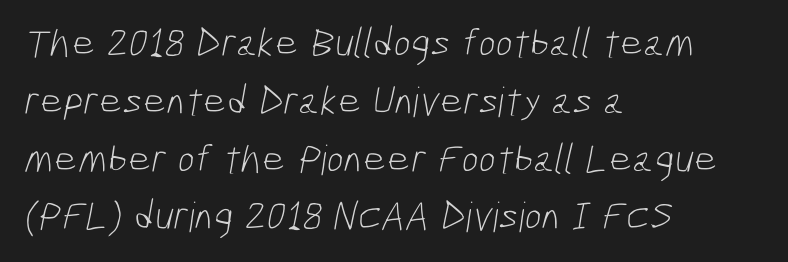
The image shows 41 px light, condensed sans-serif type; set left-aligned, normal line spacing (1.41x), normal letter spacing, not underlined; low stroke contrast and a medium x-height.
